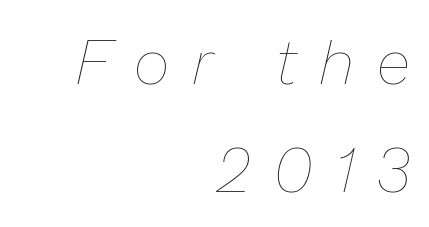
{"italic": "yes", "lean": "right", "slant_degrees": 13, "bold": "no", "weight": "thin", "width": "normal", "stroke_contrast": "low", "x_height": "medium", "monospaced": "no", "underline": "no", "align": "right", "line_spacing_ratio": 1.75, "letter_spacing": "wide", "letter_spacing_em": 0.4, "glyph_px": 62}
